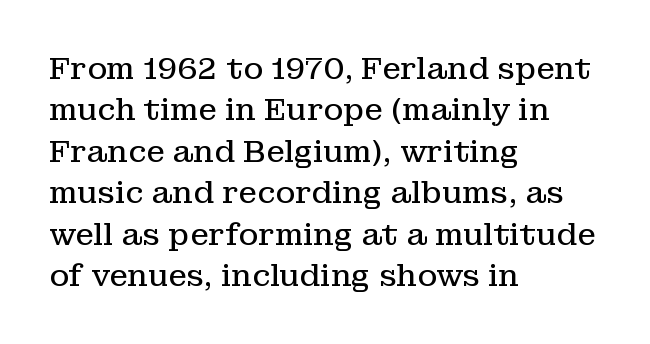
Q: Is the text bold? A: No.
Q: Is the text italic (slanted)? A: No, it is upright.
Q: Is the typeface a serif or a sans-serif typeface? A: Serif.
Q: Is the text underlined? A: No.
Q: How is the paragraph aligned? A: Left-aligned.
Q: Is the spacing between letters normal or unusually wide? A: Normal.
Q: Is the spacing between lines tight, normal or loose? A: Normal.
Q: Width (condensed, normal, or wide)? A: Normal.
Q: Stroke contrast? A: Low.
Q: x-height? A: Medium.
Q: Monospaced? A: No.
